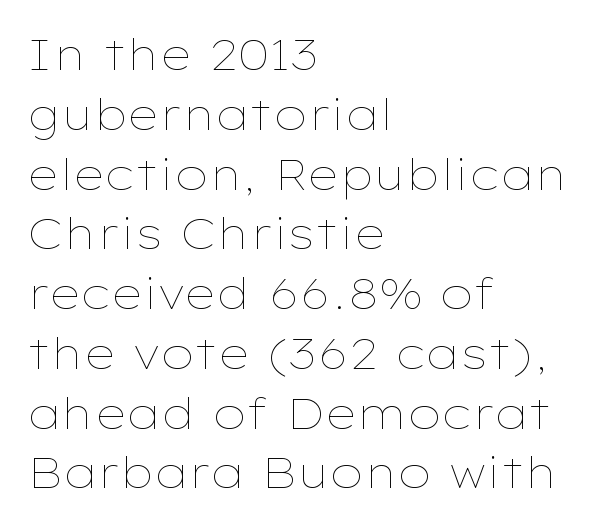
Think standard paragraph weight, or any step lighter than that. The area under the type is left untouched. The specimen reads as upright at a glance. Looks like regular typesetting: each glyph gets only the width it needs.
